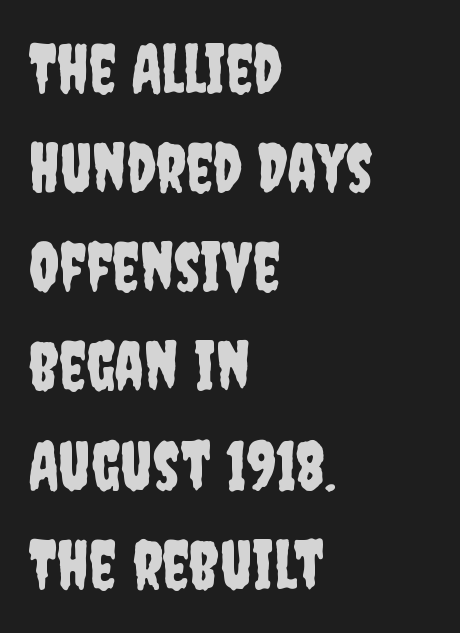
Q: Is the text italic (slanted)? A: No, it is upright.
Q: Is the typeface a serif or a sans-serif typeface? A: Sans-serif.
Q: Is the text underlined? A: No.
Q: How is the paragraph aligned? A: Left-aligned.
Q: Is the spacing between letters normal or unusually wide? A: Normal.
Q: Is the spacing between lines tight, normal or loose? A: Normal.
Q: Width (condensed, normal, or wide)? A: Condensed.
Q: Stroke contrast? A: Low.
Q: x-height? A: Large.
Q: Monospaced? A: No.
